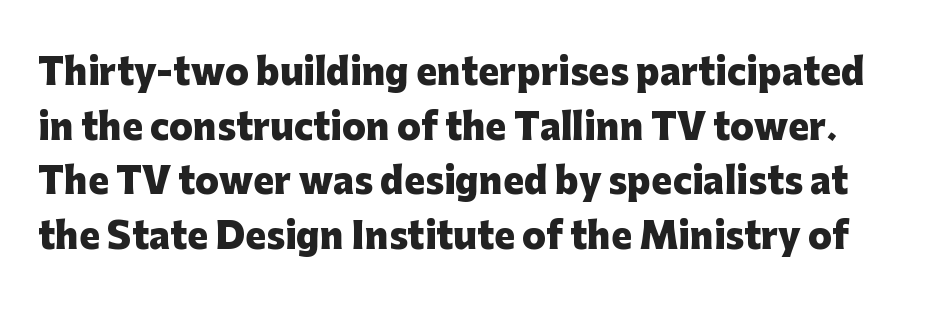
{"serif": "no", "italic": "no", "bold": "yes", "weight": "heavy", "width": "normal", "stroke_contrast": "low", "x_height": "medium", "monospaced": "no", "underline": "no", "line_spacing": "normal", "line_spacing_ratio": 1.56, "letter_spacing": "normal", "letter_spacing_em": 0.0, "glyph_px": 35}
